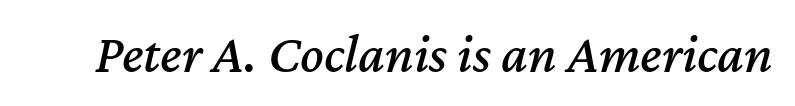
Q: Is the text italic (slanted)? A: Yes, it leans right by about 12 degrees.
Q: Is the text underlined? A: No.
Q: Is the spacing between letters normal or unusually wide? A: Normal.
Q: Width (condensed, normal, or wide)? A: Normal.
Q: Stroke contrast? A: Medium.
Q: x-height? A: Medium.
Q: Monospaced? A: No.
